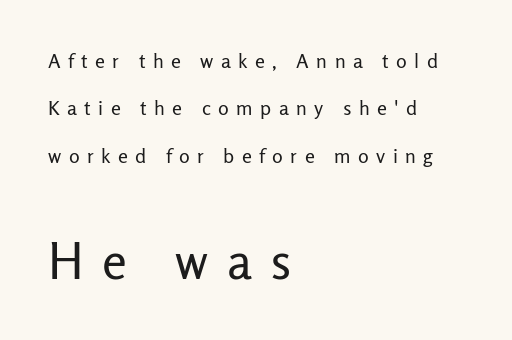
Q: Is the text bold? A: No.
Q: Is the text italic (slanted)? A: No, it is upright.
Q: Is the typeface a serif or a sans-serif typeface? A: Sans-serif.
Q: Is the text underlined? A: No.
Q: How is the paragraph aligned? A: Left-aligned.
Q: Is the spacing between letters normal or unusually wide? A: Unusually wide.
Q: Is the spacing between lines tight, normal or loose? A: Loose.
Q: Which block of text is set in a larger size, the first (top) or the second (bottom)? A: The second (bottom) one.
Q: Width (condensed, normal, or wide)? A: Normal.
Q: Stroke contrast? A: Low.
Q: x-height? A: Medium.
Q: Monospaced? A: No.
